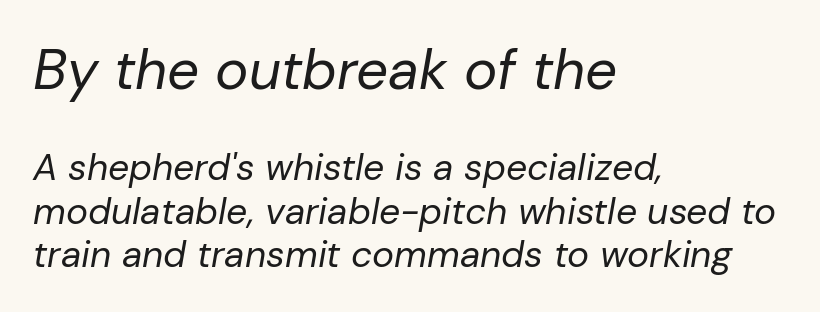
Q: Is the text bold? A: No.
Q: Is the text italic (slanted)? A: Yes, it leans right by about 10 degrees.
Q: Is the text underlined? A: No.
Q: How is the paragraph aligned? A: Left-aligned.
Q: Is the spacing between letters normal or unusually wide? A: Normal.
Q: Which block of text is set in a larger size, the first (top) or the second (bottom)? A: The first (top) one.
Q: Width (condensed, normal, or wide)? A: Normal.
Q: Stroke contrast? A: Low.
Q: x-height? A: Medium.
Q: Monospaced? A: No.
